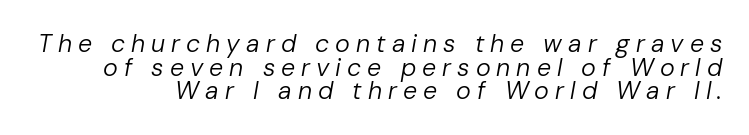
If you drew a ruler down the right edge, every line would touch it. This reads as an unemphasized weight, regular at the heaviest. Substantial extra tracking has been applied to these lines. The line-height multiplier appears low, near solid setting. There's an unmistakable incline to the writing here.
